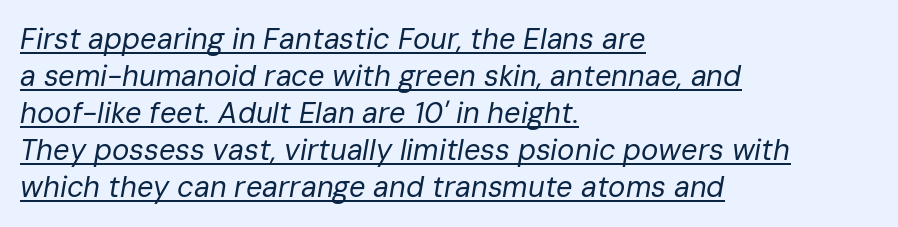
This is not heavy type; no bold has been used. Somebody hit Ctrl+U on this one — the words are underlined. The rendering keeps characters at their native spacing. Italic? Definitely — the glyphs are oblique. The face used here is proportionally spaced, like ordinary book or web type. The lines sit at an ordinary, default distance from one another.
